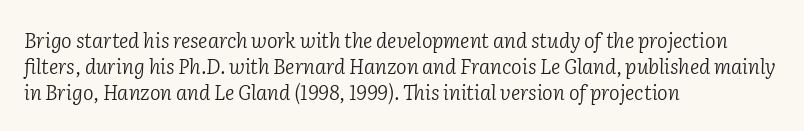
{"italic": "yes", "lean": "right", "slant_degrees": 2, "bold": "no", "underline": "no", "align": "left", "line_spacing": "normal", "line_spacing_ratio": 1.3, "letter_spacing": "normal", "letter_spacing_em": 0.0, "glyph_px": 20}
